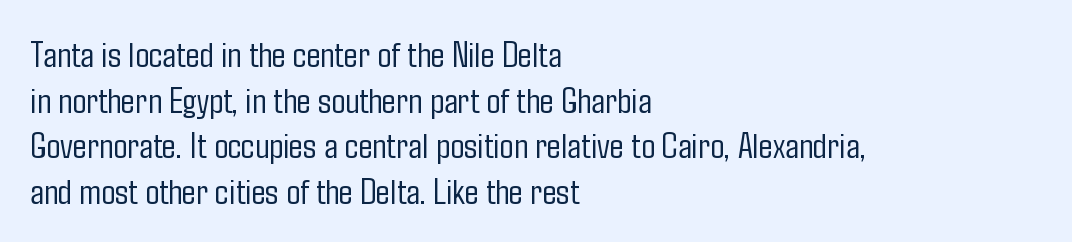
{"serif": "no", "italic": "no", "bold": "no", "weight": "light", "width": "condensed", "stroke_contrast": "low", "x_height": "medium", "monospaced": "no", "underline": "no", "align": "left", "line_spacing_ratio": 1.23, "letter_spacing": "normal", "letter_spacing_em": 0.0, "glyph_px": 37}
